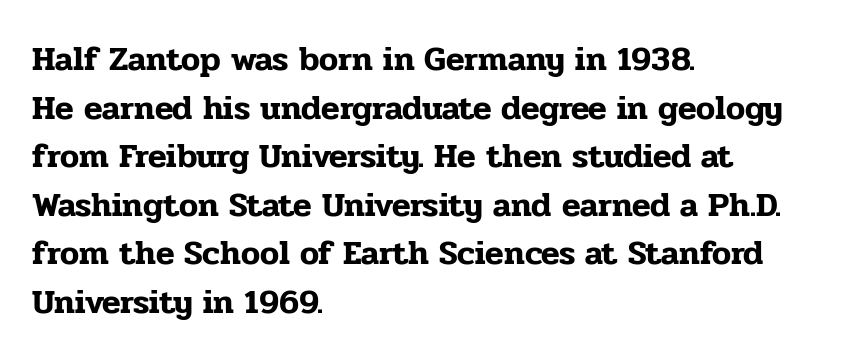
Q: Is the text italic (slanted)? A: No, it is upright.
Q: Is the typeface a serif or a sans-serif typeface? A: Serif.
Q: Is the text underlined? A: No.
Q: How is the paragraph aligned? A: Left-aligned.
Q: Is the spacing between letters normal or unusually wide? A: Normal.
Q: Is the spacing between lines tight, normal or loose? A: Normal.
Q: Width (condensed, normal, or wide)? A: Normal.
Q: Stroke contrast? A: Low.
Q: x-height? A: Medium.
Q: Monospaced? A: No.
